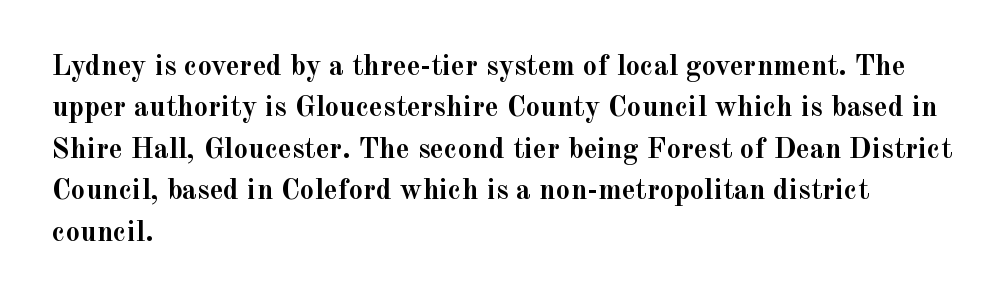
Q: Is the text bold? A: Yes.
Q: Is the text italic (slanted)? A: No, it is upright.
Q: Is the typeface a serif or a sans-serif typeface? A: Serif.
Q: Is the text underlined? A: No.
Q: How is the paragraph aligned? A: Left-aligned.
Q: Is the spacing between letters normal or unusually wide? A: Normal.
Q: Is the spacing between lines tight, normal or loose? A: Normal.
Q: Width (condensed, normal, or wide)? A: Normal.
Q: x-height? A: Small.
Q: Monospaced? A: No.
